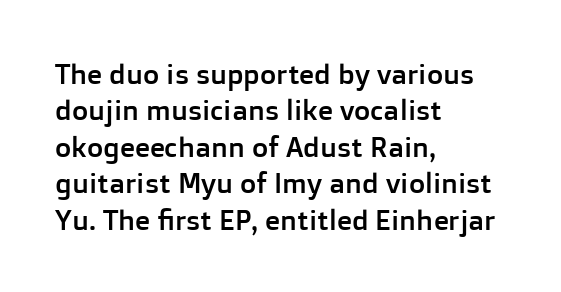
If you drew a line through each stem, it would be perfectly vertical. Words appear dense and cohesive because spacing is normal. The space between consecutive lines is moderate. The passage shown is typeset with a sans-serif family. The passage shown is not underscored anywhere.
